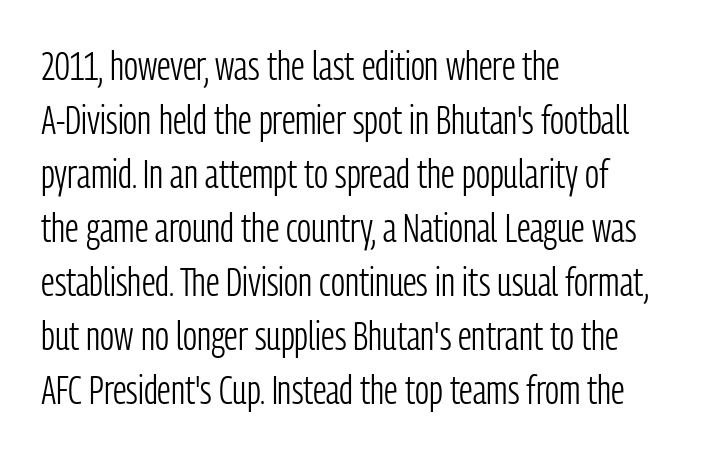
Compared with a centered layout, this one pins lines to the left instead. No italicization has been applied; the sample stays upright. The type is set solid horizontally, with unmodified tracking. Looks like regular typesetting: each glyph gets only the width it needs. The passage shown is not bold in any degree. The font family rendered here belongs to the sans-serif group.
